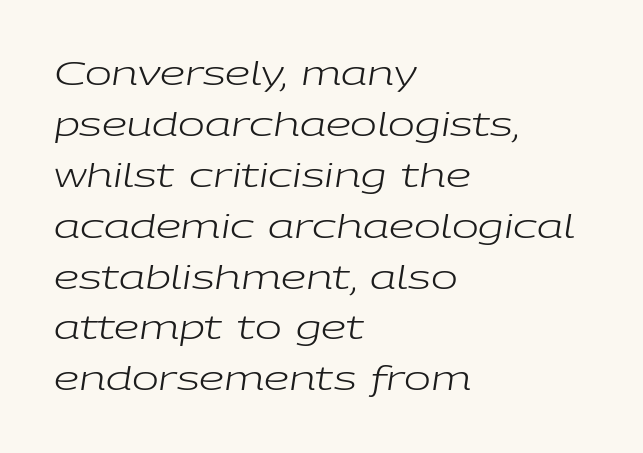
Q: Is the text bold? A: No.
Q: Is the text italic (slanted)? A: Yes, it leans right by about 9 degrees.
Q: Is the text underlined? A: No.
Q: How is the paragraph aligned? A: Left-aligned.
Q: Is the spacing between letters normal or unusually wide? A: Normal.
Q: Is the spacing between lines tight, normal or loose? A: Normal.
Q: Width (condensed, normal, or wide)? A: Wide.
Q: Stroke contrast? A: Low.
Q: x-height? A: Medium.
Q: Monospaced? A: No.
